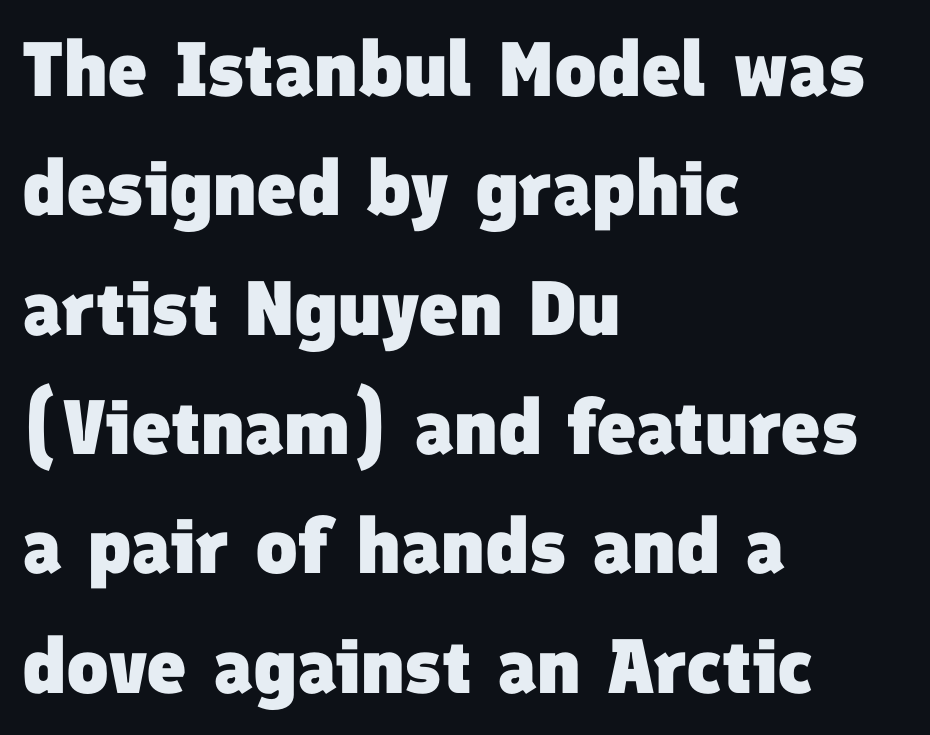
In terms of weight, the rendering is a true, heavy bold. Visually the block forms a straight wall on the left and a jagged coastline on the right. The strip under each line holds only bare page. These lines are rendered in a variable-pitch font. The glyphs in this specimen are sans serif.
